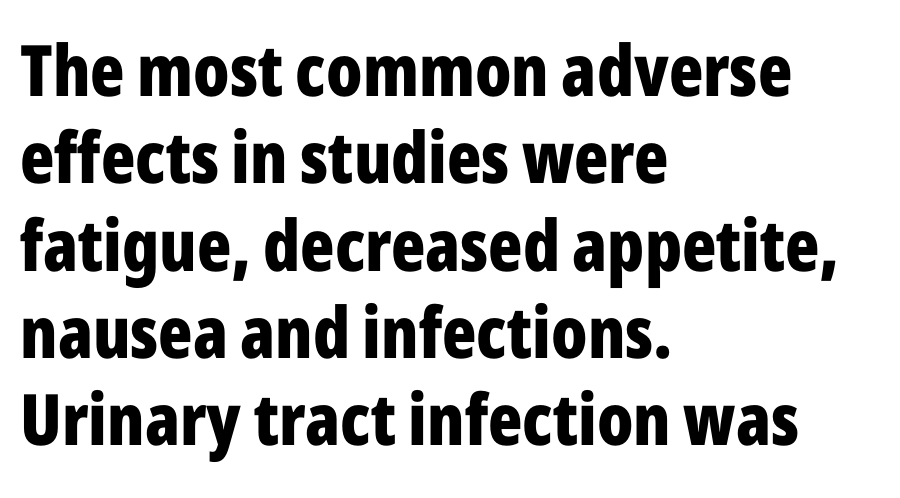
The passage shown has conventional tracking throughout. The letters advance in unequal steps, a hallmark of proportional type. Horizontal alignment here is leftward, the default for most running prose. Is the type bold? Yes — the strokes are clearly thick and heavy. Typographically, this falls in the sans-serif category. Style check: upright.
